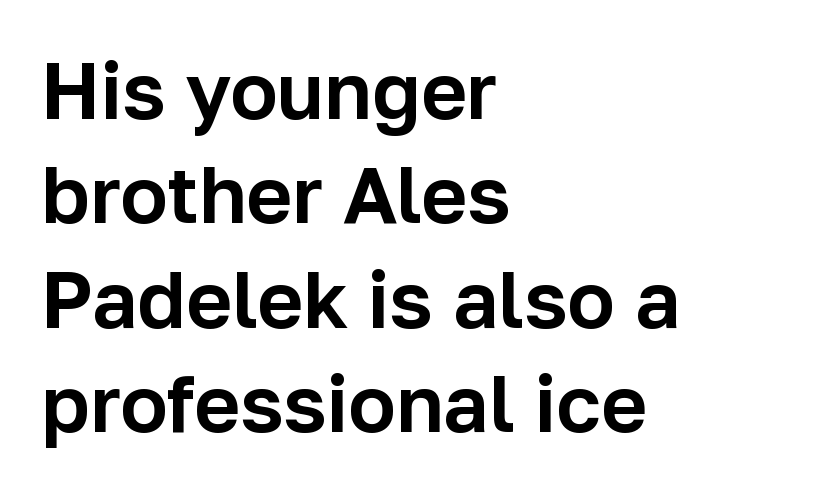
{"serif": "no", "italic": "no", "width": "normal", "stroke_contrast": "low", "x_height": "medium", "monospaced": "no", "underline": "no", "align": "left", "line_spacing": "normal", "line_spacing_ratio": 1.32, "letter_spacing": "normal", "letter_spacing_em": 0.0, "glyph_px": 79}
